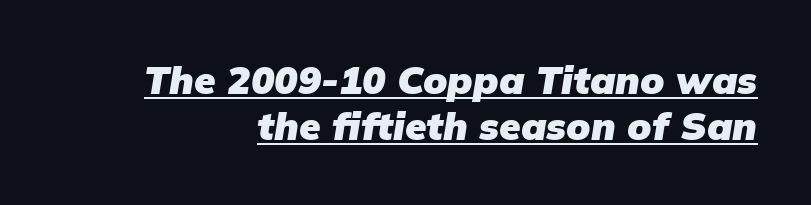
A typesetter would call this proportional, since set widths differ per character. The compositor pushed each line to the right boundary. The letters sit at their default tracking, neither squeezed nor spread. Each line of the rendering has a horizontal stroke beneath the glyphs. The letters are bold, with thick, heavy strokes. Emphasis-style slanted type is in use.
